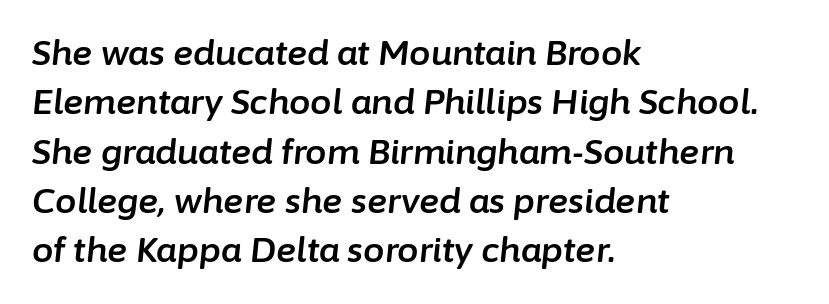
The image shows 34 px text type, italic (leaning right); set left-aligned, normal line spacing (1.45x), normal letter spacing, not underlined; low stroke contrast and a medium x-height.
